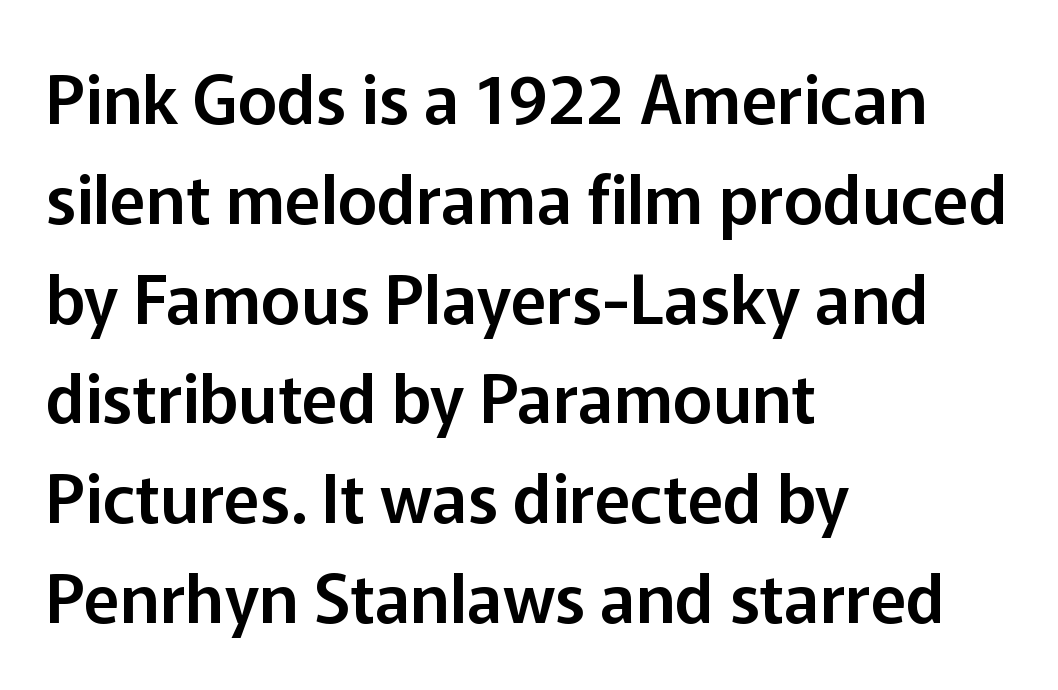
Characters follow at the spacing the type designer built in. Is there much room between lines? A standard amount, neither cramped nor airy. Tall strokes in this sample are plumb rather than angled. Letterform terminals end flat and unadorned throughout the passage. Character widths vary here, with narrow letters taking less room than wide ones.
